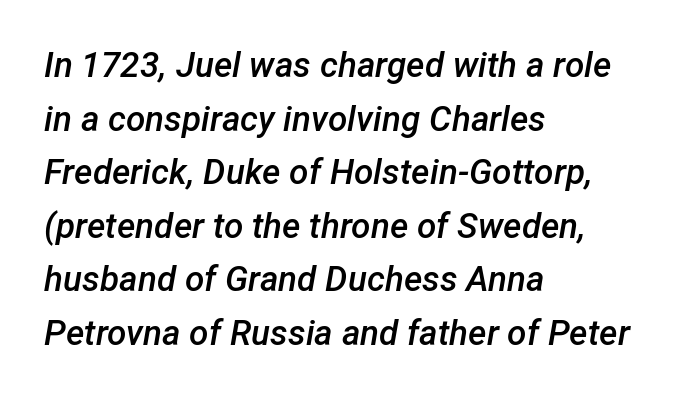
Q: Is the text bold? A: Semi-bold.
Q: Is the text italic (slanted)? A: Yes, it leans right by about 12 degrees.
Q: Is the text underlined? A: No.
Q: How is the paragraph aligned? A: Left-aligned.
Q: Is the spacing between letters normal or unusually wide? A: Normal.
Q: Is the spacing between lines tight, normal or loose? A: Normal.
Q: Width (condensed, normal, or wide)? A: Normal.
Q: Stroke contrast? A: Low.
Q: x-height? A: Medium.
Q: Monospaced? A: No.
